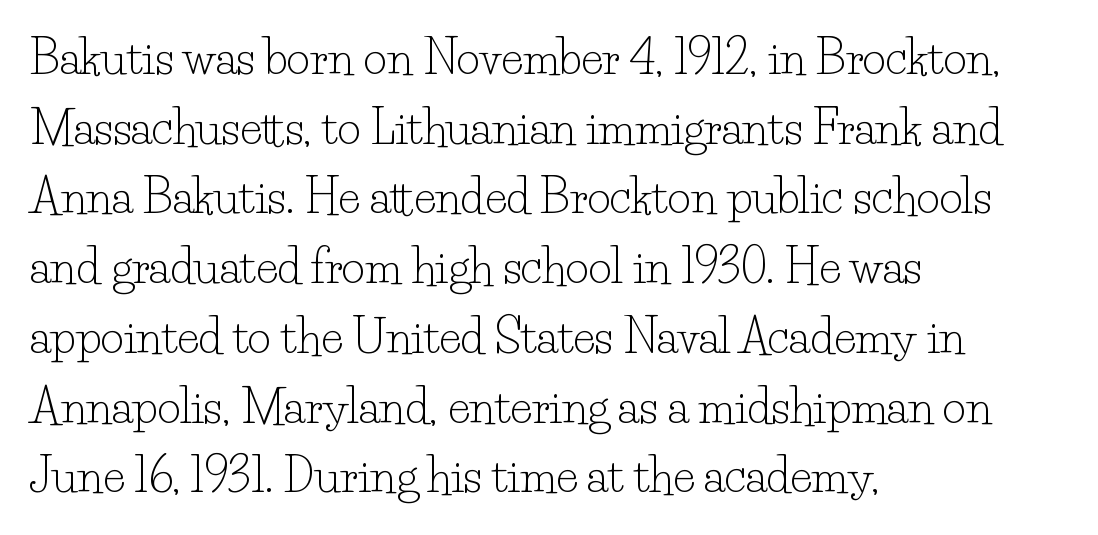
The letters advance in unequal steps, a hallmark of proportional type. The strokes are not fattened; the text isn't bold. Each new line begins a customary step beneath the previous one. The text block is weighted toward the left margin, trailing off unevenly rightward. The rendering keeps characters at their native spacing.
